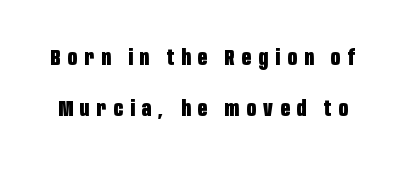
The tracking reads as deliberately expanded to a designer's eye. A bare baseline throughout the passage. Vertical strokes here are truly vertical. Whoever set this chose breathing room over compactness in the vertical rhythm. Emphasis by weight is at full strength: bold.
